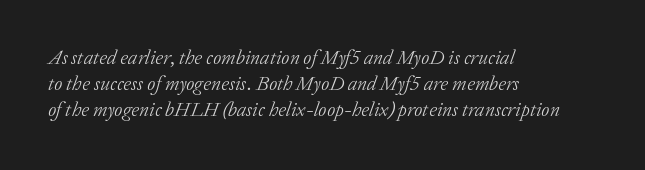
Q: Is the text bold? A: No.
Q: Is the text italic (slanted)? A: Yes, it leans right by about 20 degrees.
Q: Is the text underlined? A: No.
Q: How is the paragraph aligned? A: Left-aligned.
Q: Is the spacing between letters normal or unusually wide? A: Normal.
Q: Is the spacing between lines tight, normal or loose? A: Normal.
